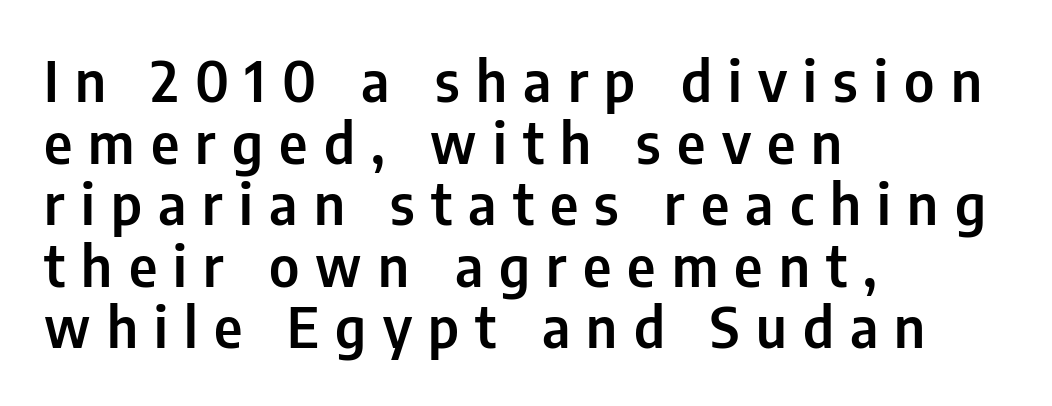
Q: Is the text italic (slanted)? A: No, it is upright.
Q: Is the typeface a serif or a sans-serif typeface? A: Sans-serif.
Q: Is the text underlined? A: No.
Q: How is the paragraph aligned? A: Left-aligned.
Q: Is the spacing between letters normal or unusually wide? A: Unusually wide.
Q: Is the spacing between lines tight, normal or loose? A: Tight.
Q: Width (condensed, normal, or wide)? A: Condensed.
Q: Stroke contrast? A: Low.
Q: x-height? A: Medium.
Q: Monospaced? A: No.
